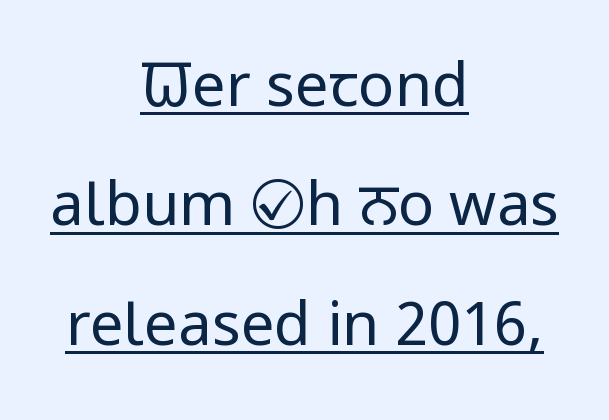
The image shows 60 px regular-weight, condensed sans-serif type, upright; set centered, loose line spacing (1.99x), normal letter spacing, underlined; low stroke contrast and a large x-height.
